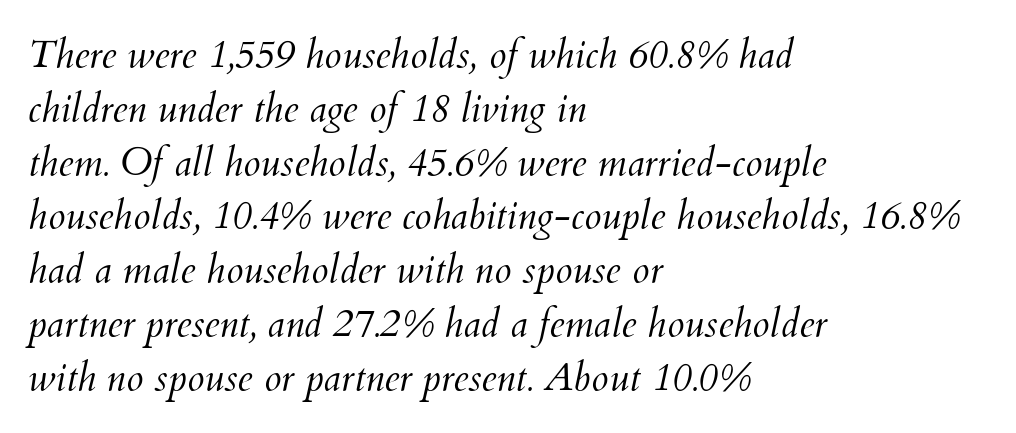
{"italic": "yes", "lean": "right", "slant_degrees": 12, "bold": "no", "weight": "light", "width": "normal", "stroke_contrast": "medium", "x_height": "small", "monospaced": "no", "underline": "no", "align": "left", "line_spacing": "normal", "line_spacing_ratio": 1.38, "letter_spacing": "normal", "letter_spacing_em": 0.0, "glyph_px": 39}
